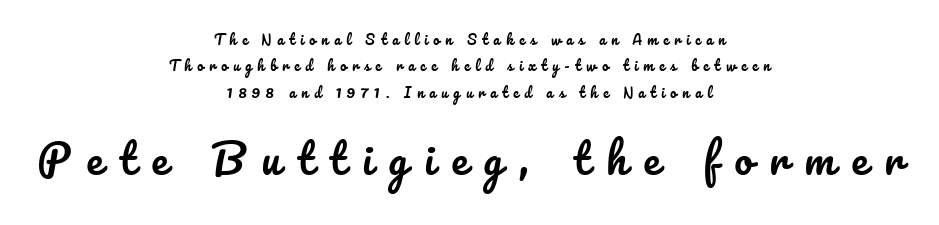
{"width": "normal", "stroke_contrast": "low", "x_height": "small", "monospaced": "no", "underline": "no", "align": "center", "line_spacing_ratio": 1.89, "letter_spacing": "wide", "letter_spacing_em": 0.4, "larger_block": "second", "size_ratio": 2.93, "glyph_px": 41}
